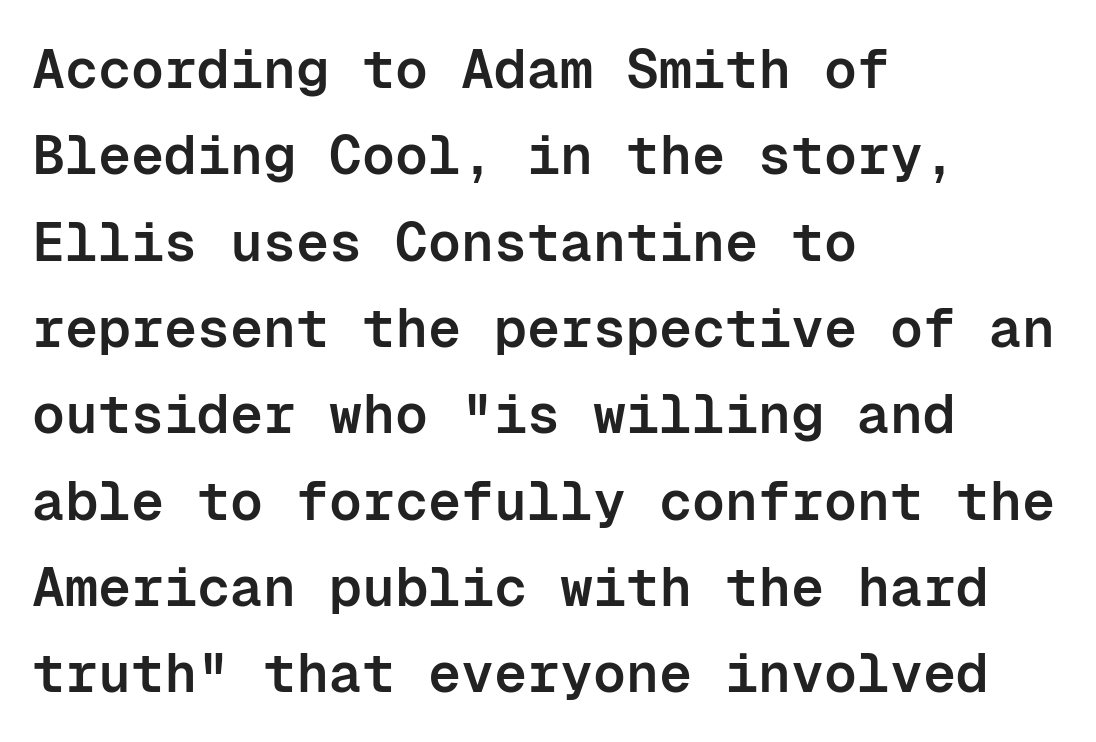
The image shows 55 px semibold sans-serif type, upright, monospaced; set left-aligned, normal line spacing (1.57x), normal letter spacing, not underlined; low stroke contrast and a medium x-height.
